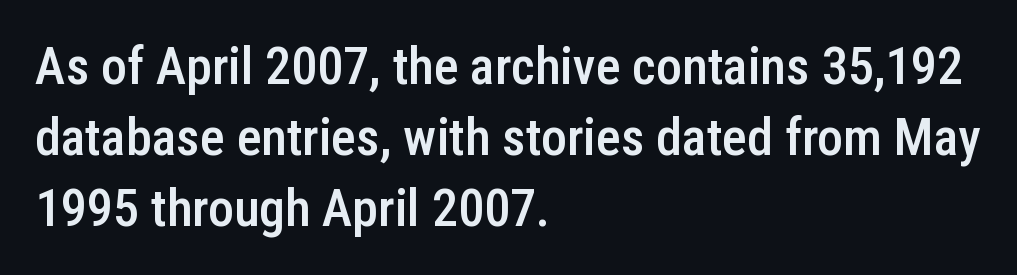
The image shows 52 px semibold, condensed sans-serif type, upright; set left-aligned, normal line spacing (1.37x), normal letter spacing, not underlined; low stroke contrast and a medium x-height.
